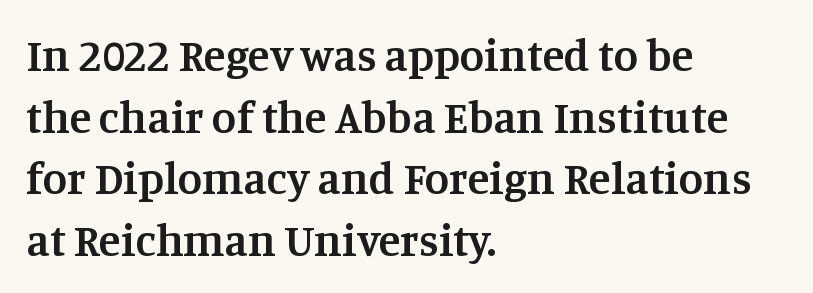
Q: Is the text bold? A: Semi-bold.
Q: Is the text italic (slanted)? A: No, it is upright.
Q: Is the typeface a serif or a sans-serif typeface? A: Serif.
Q: Is the text underlined? A: No.
Q: How is the paragraph aligned? A: Left-aligned.
Q: Is the spacing between letters normal or unusually wide? A: Normal.
Q: Is the spacing between lines tight, normal or loose? A: Normal.
Q: Width (condensed, normal, or wide)? A: Normal.
Q: Stroke contrast? A: Medium.
Q: x-height? A: Large.
Q: Monospaced? A: No.
